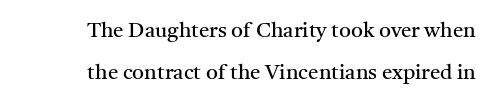
The image shows 21 px text type, upright; set loose line spacing (2.02x), normal letter spacing, not underlined.
